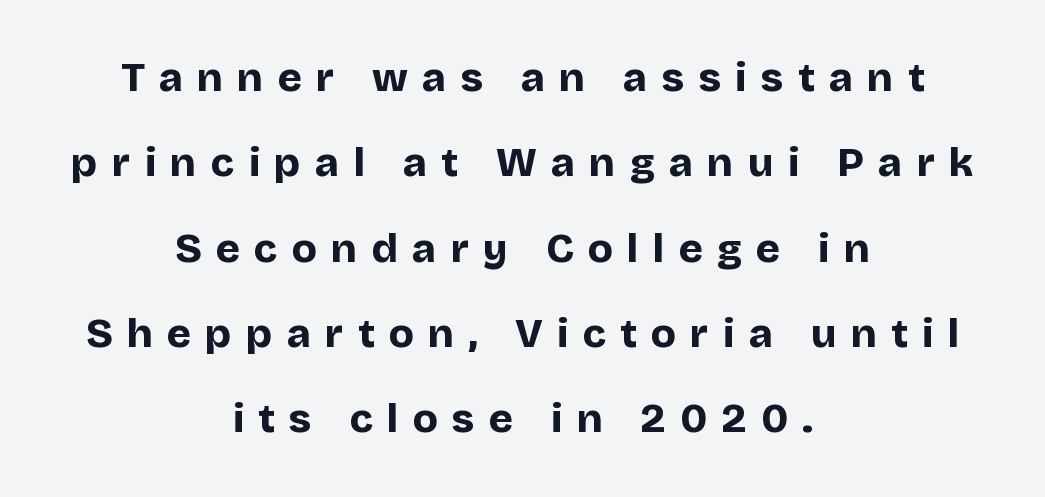
Q: Is the text bold? A: Yes.
Q: Is the text italic (slanted)? A: No, it is upright.
Q: Is the typeface a serif or a sans-serif typeface? A: Sans-serif.
Q: Is the text underlined? A: No.
Q: How is the paragraph aligned? A: Centered.
Q: Is the spacing between letters normal or unusually wide? A: Unusually wide.
Q: Is the spacing between lines tight, normal or loose? A: Loose.
Q: Width (condensed, normal, or wide)? A: Normal.
Q: Stroke contrast? A: Low.
Q: x-height? A: Large.
Q: Monospaced? A: No.
